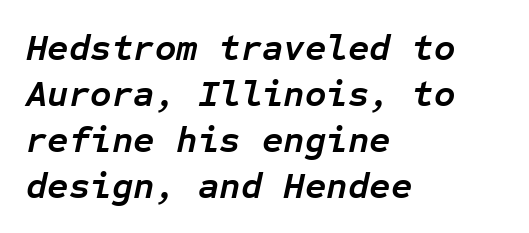
The image shows 37 px semibold type, italic (leaning right), monospaced; set left-aligned, line spacing 1.24x, normal letter spacing, not underlined; low stroke contrast and a medium x-height.
